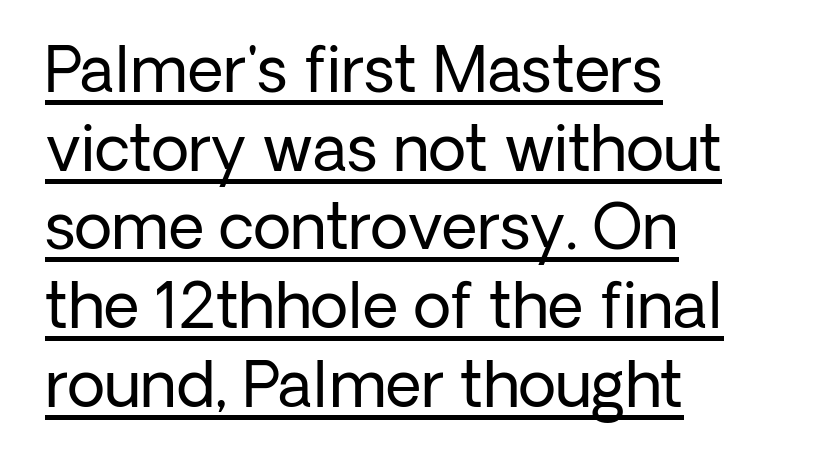
The image shows 62 px regular-weight sans-serif type, upright; set left-aligned, normal line spacing (1.27x), normal letter spacing, underlined; low stroke contrast and a medium x-height.
